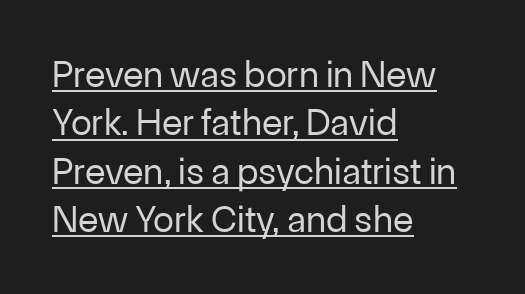
A rule runs beneath these lines of type. The rendering uses natural spacing where letterforms have individual widths. The typeface has the unassuming heft of standard copy or less. Vertically, the passage feels balanced, rows spaced as you'd expect. These lines are set flush left with a ragged right edge. The passage shown has conventional tracking throughout.
